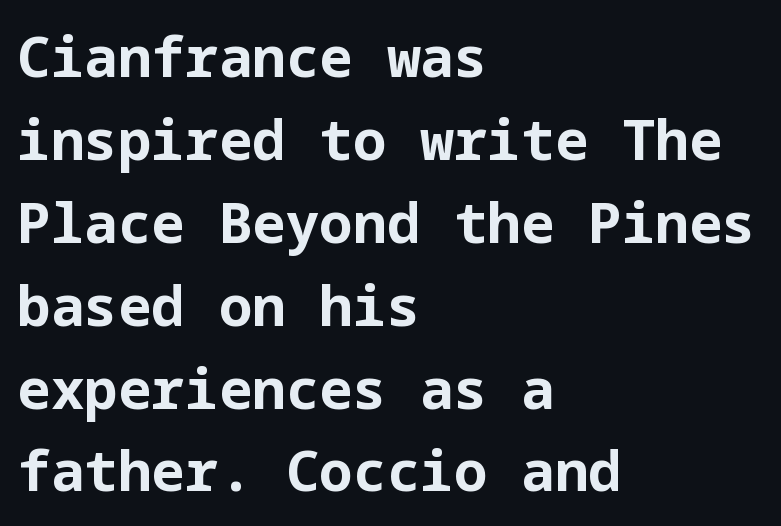
The image shows 56 px bold sans-serif type, upright; set left-aligned, normal line spacing (1.48x), normal letter spacing, not underlined; low stroke contrast and a medium x-height.
